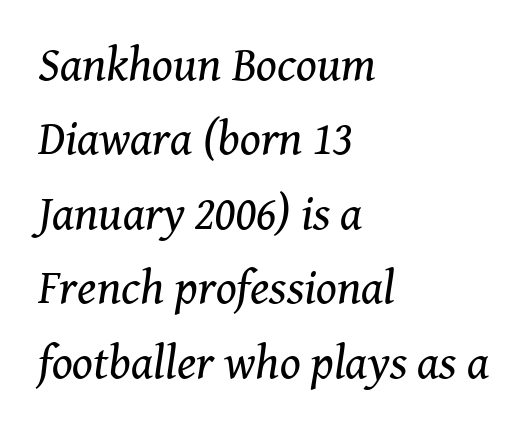
Honestly, the letter spacing is just normal — you wouldn't notice it. Italic: yes, the glyphs are oblique. The face used here is proportionally spaced, like ordinary book or web type. This sample uses a serif face.
